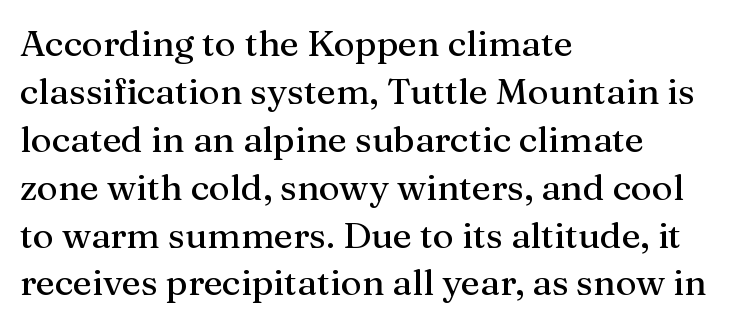
Q: Is the text italic (slanted)? A: No, it is upright.
Q: Is the typeface a serif or a sans-serif typeface? A: Serif.
Q: Is the text underlined? A: No.
Q: How is the paragraph aligned? A: Left-aligned.
Q: Is the spacing between letters normal or unusually wide? A: Normal.
Q: Is the spacing between lines tight, normal or loose? A: Normal.
Q: Width (condensed, normal, or wide)? A: Normal.
Q: Stroke contrast? A: Medium.
Q: x-height? A: Medium.
Q: Monospaced? A: No.
